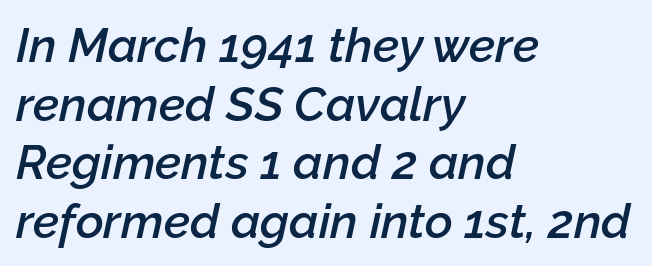
The image shows 48 px semibold type, italic (leaning right); set left-aligned, line spacing 1.22x, normal letter spacing, not underlined; low stroke contrast and a medium x-height.
